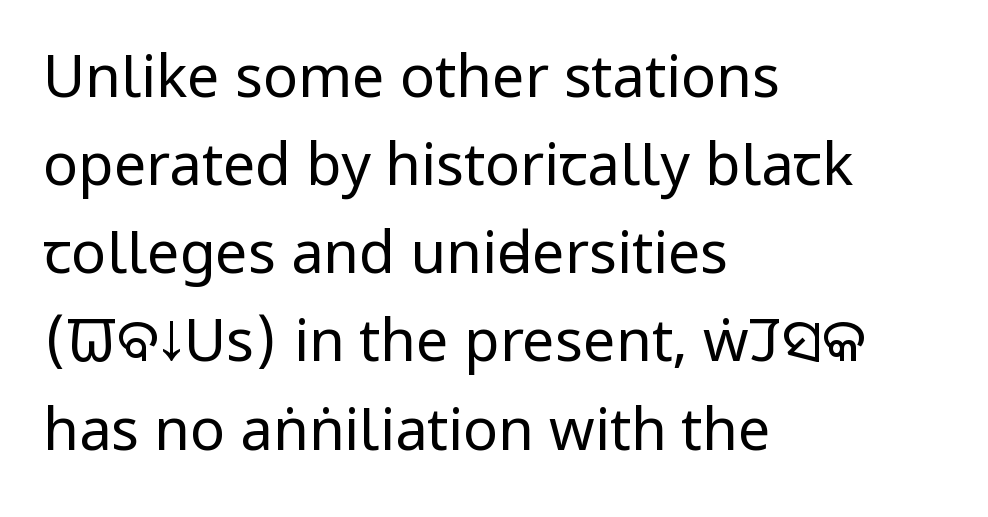
Here the glyphs are tracked normally, forming tight word shapes. These lines stack with their left ends in a neat column. A clean baseline with only descenders dipping below it. This block has exactly the height ordinary leading produces.
